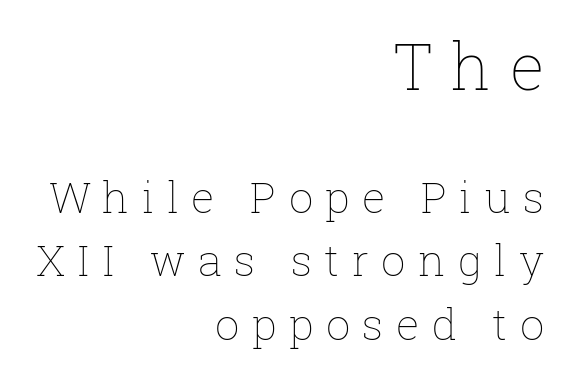
The image shows 64 px thin type, upright; set right-aligned, normal line spacing (1.47x), unusually wide letter spacing (+0.29 em), not underlined; the first (top) block is 1.49x larger; low stroke contrast and a medium x-height.
